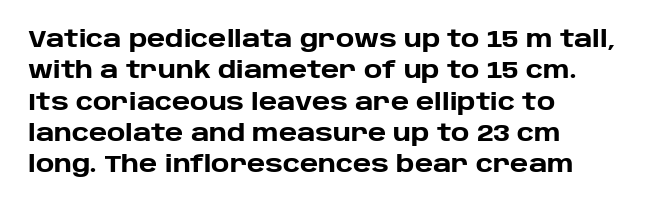
The image shows 23 px bold type, upright; set left-aligned, normal line spacing (1.36x), normal letter spacing, not underlined.
